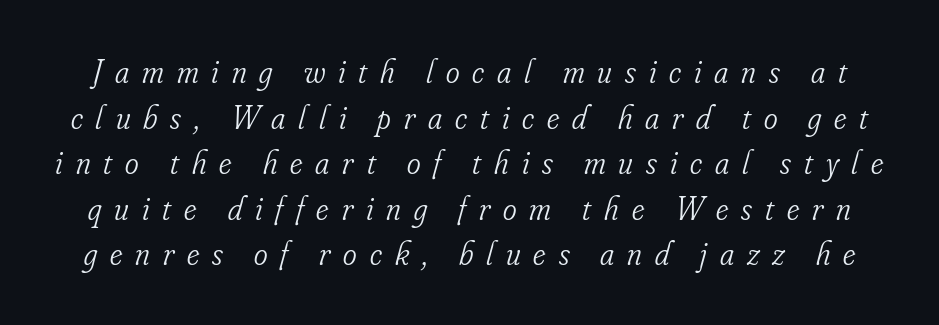
{"serif": "yes", "italic": "yes", "lean": "right", "slant_degrees": 16, "bold": "no", "weight": "light", "width": "condensed", "stroke_contrast": "low", "x_height": "small", "monospaced": "no", "underline": "no", "line_spacing": "normal", "line_spacing_ratio": 1.38, "letter_spacing": "wide", "letter_spacing_em": 0.39, "glyph_px": 33}
